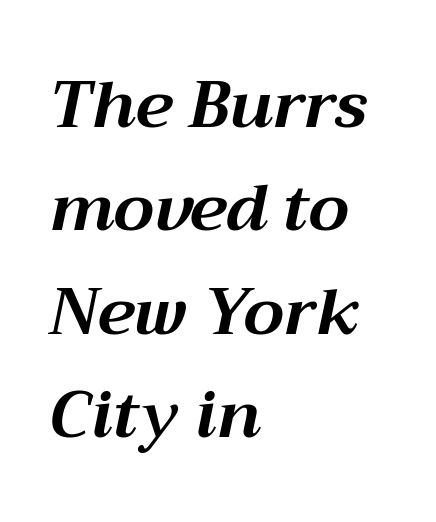
The image shows 65 px bold type, italic (leaning right); set left-aligned, normal line spacing (1.59x), normal letter spacing, not underlined; medium stroke contrast and a medium x-height.
